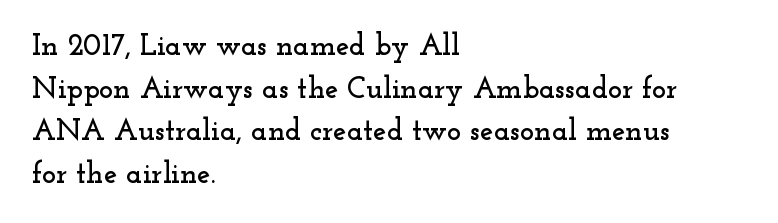
The rendering uses natural spacing where letterforms have individual widths. Words float on clear page, feet unadorned. The rendering uses a moderate line-height, typical for paragraphs. The letters stand upright; this is a roman face. Characters follow at the spacing the type designer built in. All the whitespace from short lines collects on the right.
